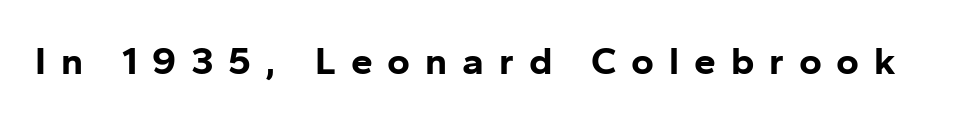
Inter-character spacing is expanded well beyond the font's built-in metrics. Observe the absence of serifs on each vertical stroke in this sample. The glyphs have the mass of a bold cut. Only glyphs here, with clear space below each row. The axis of the letterforms is exactly vertical. Character widths vary here, with narrow letters taking less room than wide ones.
